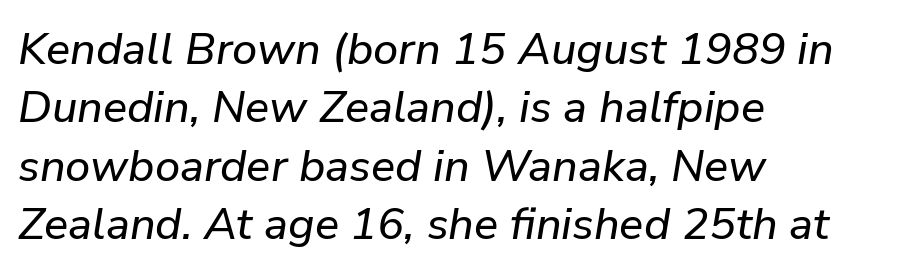
The paragraph shown leans on its left margin. Unmarked baselines from the first word to the last. Italic? Definitely — the glyphs are oblique. These lines sit exactly where default settings would place them.
